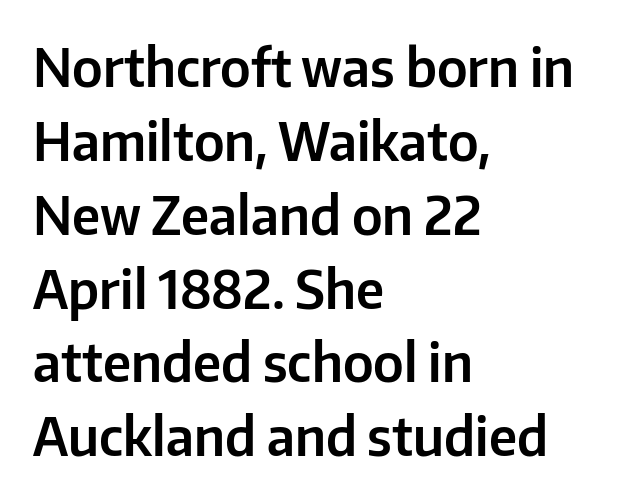
The image shows 52 px sans-serif type, upright; set left-aligned, normal line spacing (1.42x), normal letter spacing, not underlined; low stroke contrast and a medium x-height.
